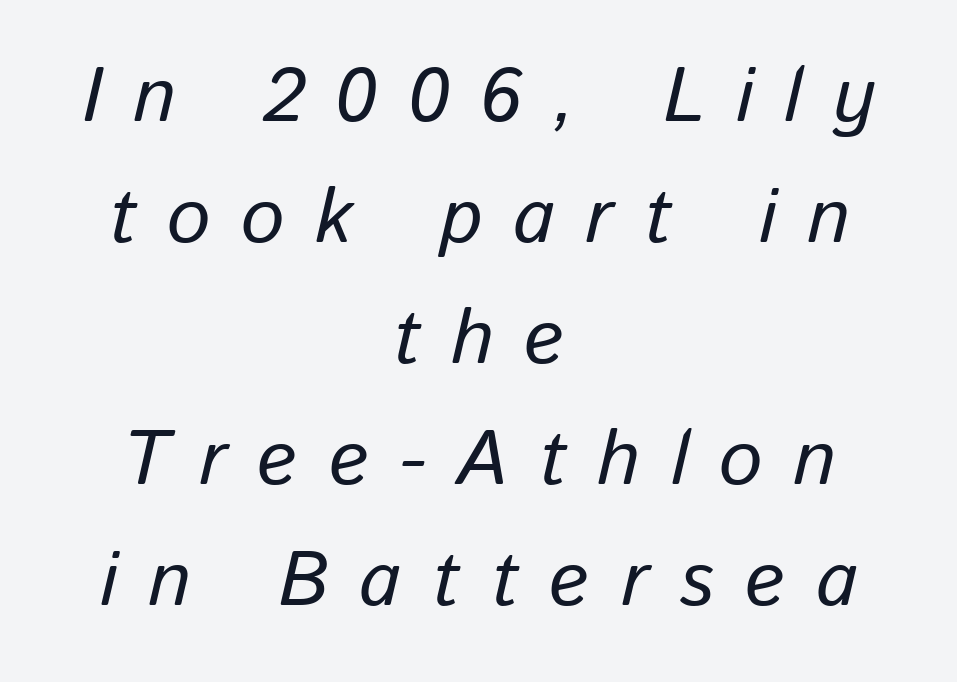
{"italic": "yes", "lean": "right", "slant_degrees": 13, "width": "normal", "stroke_contrast": "low", "x_height": "medium", "monospaced": "no", "underline": "no", "align": "center", "line_spacing": "normal", "line_spacing_ratio": 1.57, "letter_spacing": "wide", "letter_spacing_em": 0.4, "glyph_px": 77}
